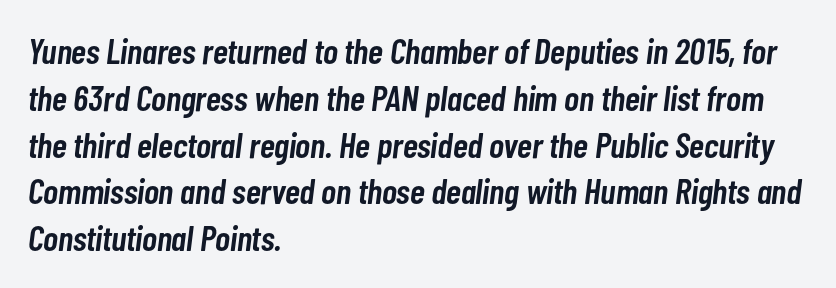
{"italic": "yes", "lean": "right", "slant_degrees": 7, "bold": "semi", "weight": "semibold", "width": "condensed", "stroke_contrast": "low", "x_height": "medium", "monospaced": "no", "underline": "no", "align": "left", "line_spacing": "normal", "line_spacing_ratio": 1.3, "letter_spacing": "normal", "letter_spacing_em": 0.0, "glyph_px": 36}
